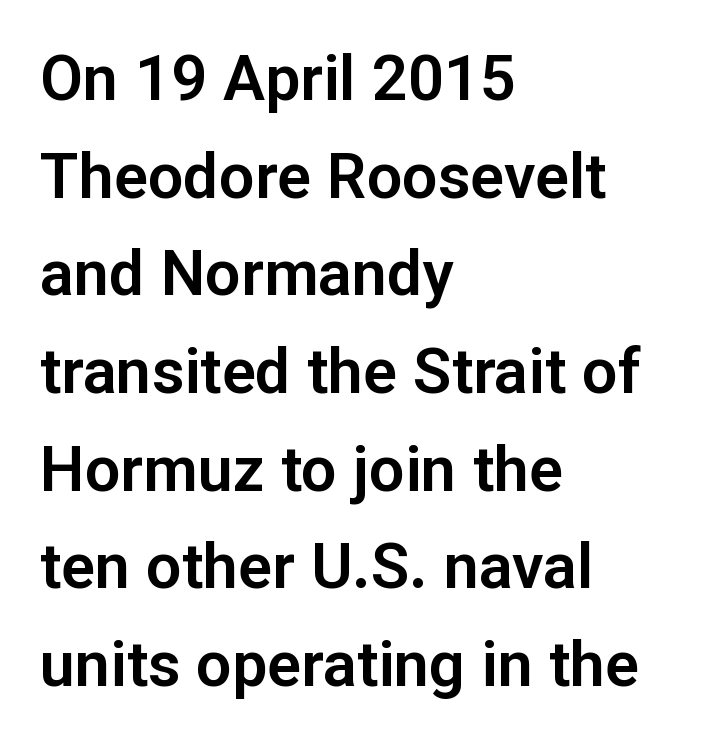
Q: Is the text italic (slanted)? A: No, it is upright.
Q: Is the typeface a serif or a sans-serif typeface? A: Sans-serif.
Q: Is the text underlined? A: No.
Q: How is the paragraph aligned? A: Left-aligned.
Q: Is the spacing between letters normal or unusually wide? A: Normal.
Q: Is the spacing between lines tight, normal or loose? A: Normal.
Q: Width (condensed, normal, or wide)? A: Normal.
Q: Stroke contrast? A: Low.
Q: x-height? A: Medium.
Q: Monospaced? A: No.
